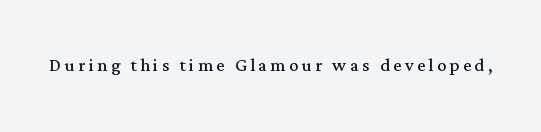
The image shows 23 px text type, upright; set not underlined.
